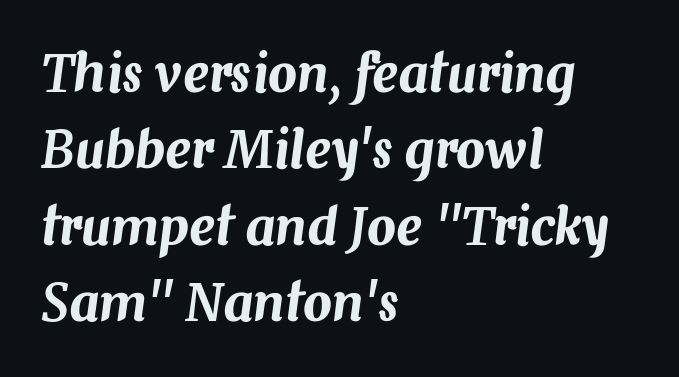
{"italic": "yes", "lean": "right", "slant_degrees": 7, "width": "normal", "stroke_contrast": "medium", "x_height": "medium", "monospaced": "no", "underline": "no", "align": "left", "line_spacing": "normal", "line_spacing_ratio": 1.5, "letter_spacing": "normal", "letter_spacing_em": 0.0, "glyph_px": 51}
